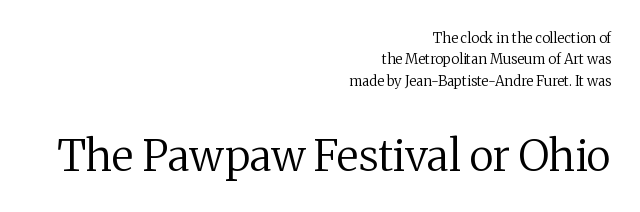
{"serif": "yes", "italic": "no", "bold": "no", "weight": "regular", "width": "normal", "stroke_contrast": "medium", "x_height": "medium", "monospaced": "no", "underline": "no", "align": "right", "line_spacing": "normal", "line_spacing_ratio": 1.53, "letter_spacing": "normal", "letter_spacing_em": 0.0, "larger_block": "second", "size_ratio": 3.07, "glyph_px": 43}
